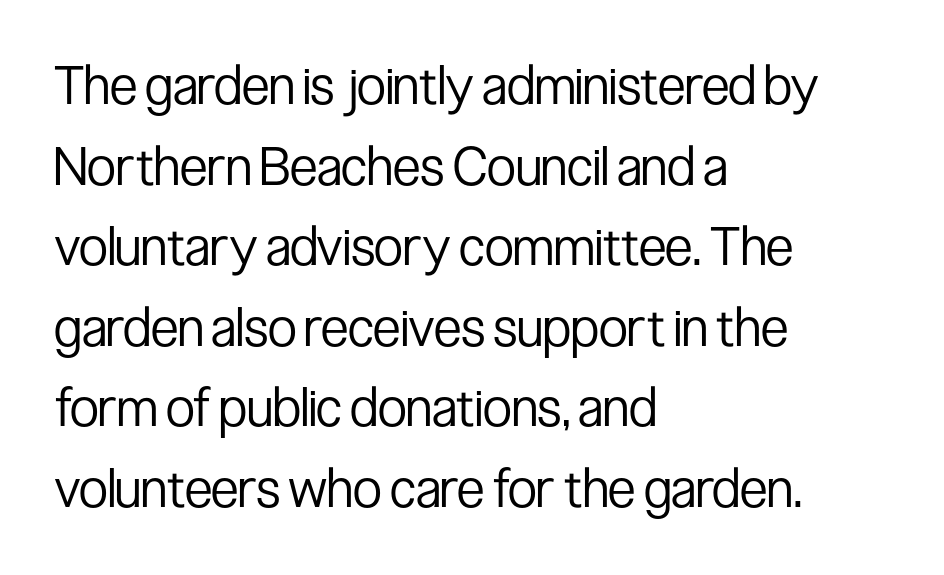
Q: Is the text bold? A: No.
Q: Is the text italic (slanted)? A: No, it is upright.
Q: Is the typeface a serif or a sans-serif typeface? A: Sans-serif.
Q: Is the text underlined? A: No.
Q: How is the paragraph aligned? A: Left-aligned.
Q: Is the spacing between letters normal or unusually wide? A: Normal.
Q: Is the spacing between lines tight, normal or loose? A: Normal.
Q: Width (condensed, normal, or wide)? A: Condensed.
Q: Stroke contrast? A: Low.
Q: x-height? A: Medium.
Q: Monospaced? A: No.
